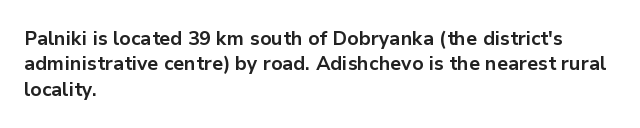
Q: Is the text bold? A: Yes.
Q: Is the text italic (slanted)? A: No, it is upright.
Q: Is the text underlined? A: No.
Q: How is the paragraph aligned? A: Left-aligned.
Q: Is the spacing between letters normal or unusually wide? A: Normal.
Q: Is the spacing between lines tight, normal or loose? A: Normal.
